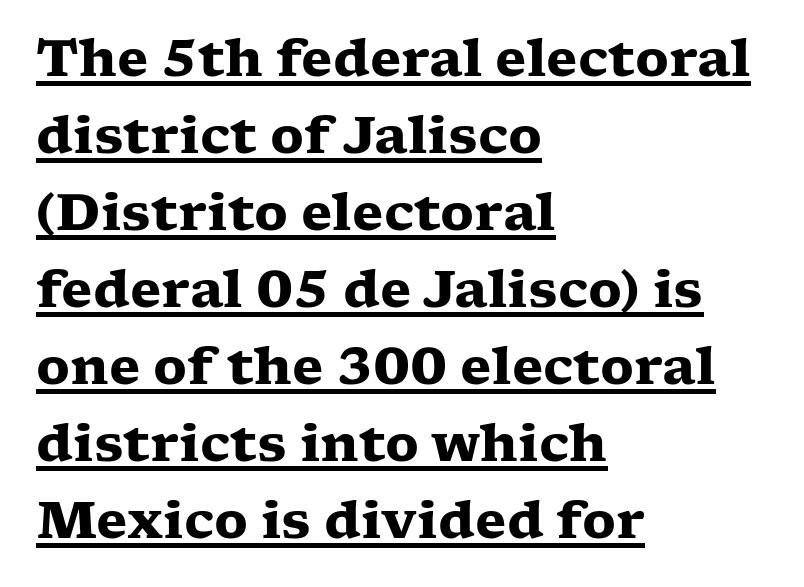
{"serif": "yes", "italic": "no", "bold": "yes", "weight": "heavy", "width": "wide", "stroke_contrast": "low", "x_height": "medium", "monospaced": "no", "underline": "yes", "align": "left", "line_spacing": "normal", "line_spacing_ratio": 1.51, "letter_spacing": "normal", "letter_spacing_em": 0.0, "glyph_px": 51}
